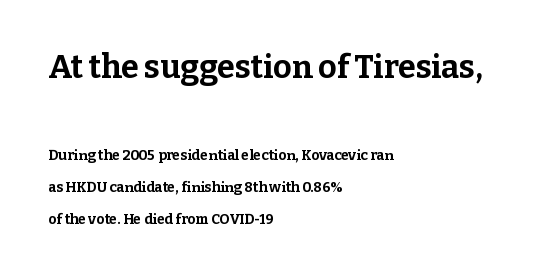
The image shows 32 px bold serif type, upright; set left-aligned, loose line spacing (2.27x), normal letter spacing, not underlined; the first (top) block is 2.29x larger; low stroke contrast and a medium x-height.
